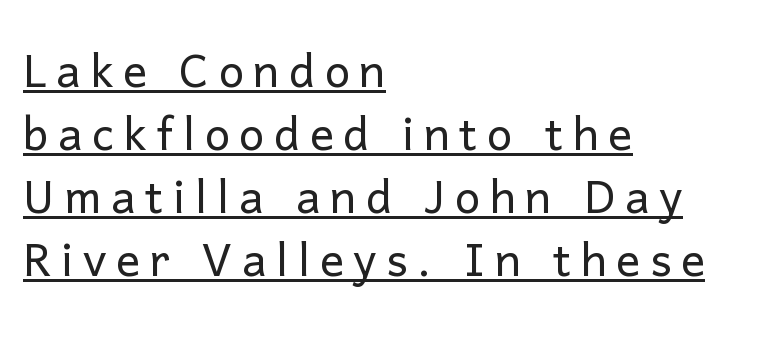
{"serif": "no", "italic": "no", "bold": "no", "weight": "light", "width": "normal", "stroke_contrast": "low", "x_height": "medium", "monospaced": "no", "underline": "yes", "align": "left", "line_spacing": "tight", "line_spacing_ratio": 1.05, "glyph_px": 60}
